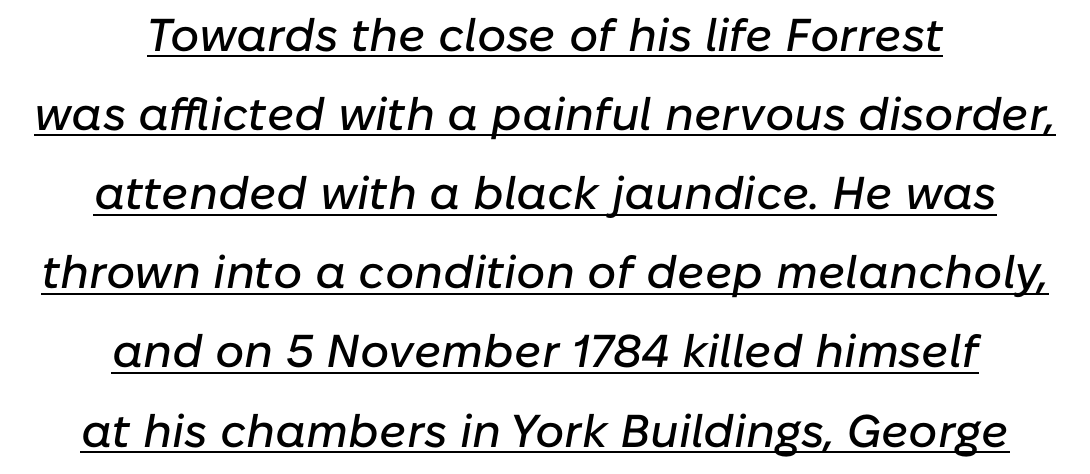
{"italic": "yes", "lean": "right", "slant_degrees": 10, "width": "normal", "stroke_contrast": "low", "x_height": "medium", "monospaced": "no", "underline": "yes", "align": "center", "line_spacing_ratio": 1.72, "letter_spacing": "normal", "letter_spacing_em": 0.0, "glyph_px": 46}
